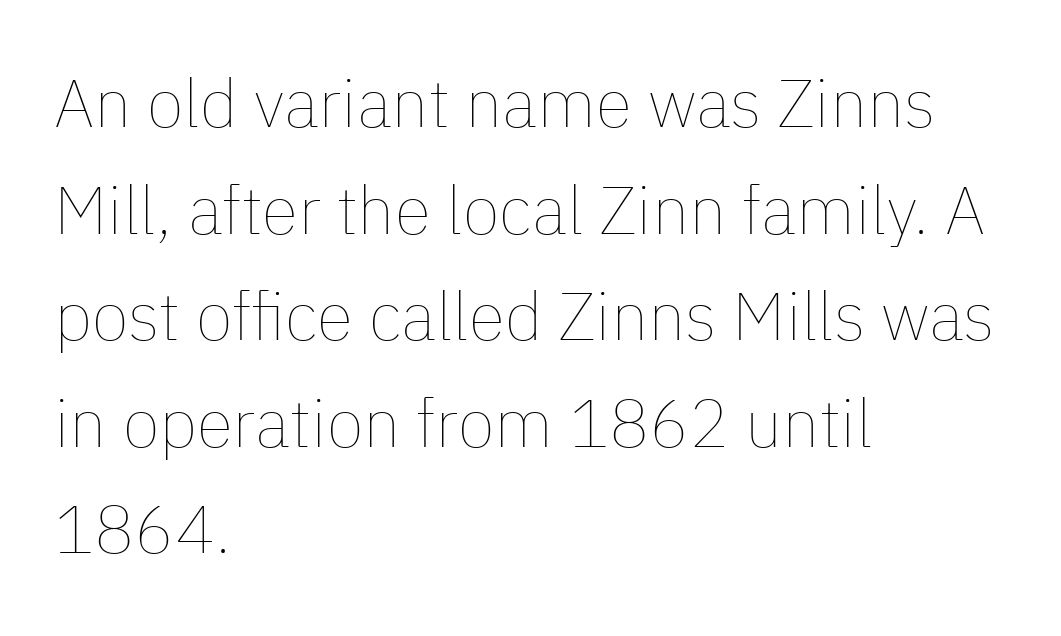
{"italic": "no", "bold": "no", "weight": "thin", "width": "normal", "stroke_contrast": "low", "x_height": "medium", "monospaced": "no", "underline": "no", "align": "left", "line_spacing": "normal", "line_spacing_ratio": 1.59, "letter_spacing": "normal", "letter_spacing_em": 0.0, "glyph_px": 67}
